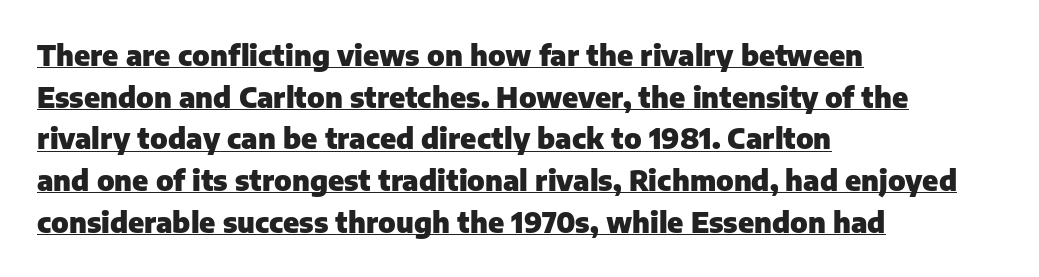
The image shows 28 px heavy sans-serif type, upright; set left-aligned, normal line spacing (1.49x), normal letter spacing, underlined; low stroke contrast and a medium x-height.
